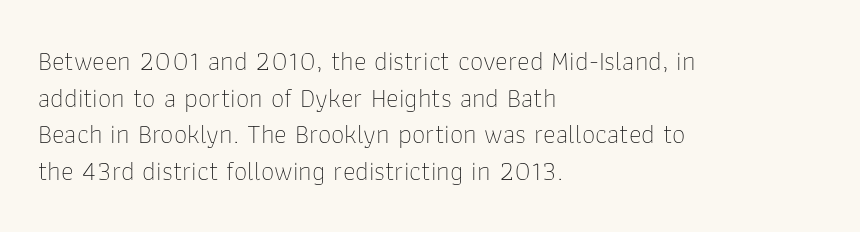
Reading down the block, your eye returns to a fixed left position each line. Do the letters lean? They stand straight. The strip under each line holds only bare page. Bold? No — there's no thickening of the strokes. Line spacing here is normal. Glyph-to-glyph distance matches everyday printed text.
